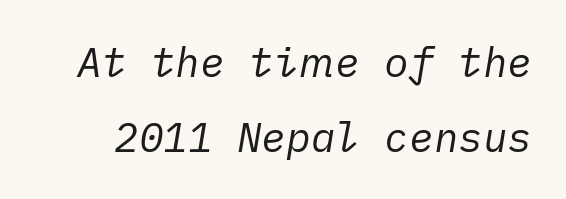
Nobody touched the tracking dial on this one. These lines were composed using italics. Think standard paragraph weight, or any step lighter than that. A bare baseline throughout the passage.
